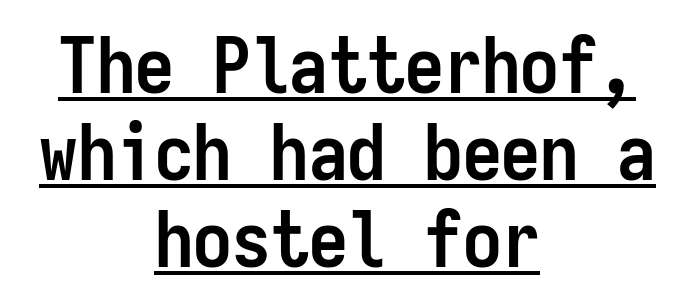
Horizontal alignment here is central, giving a formal, balanced look. Do the characters align in a grid? Yes, the font is monospaced. Nothing unusual about the tracking: characters are spaced as the font intends. The axis of the letterforms is exactly vertical.
